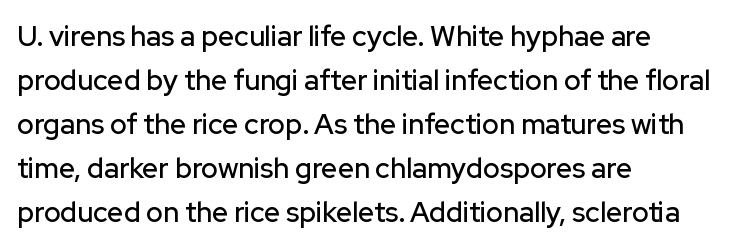
{"serif": "no", "italic": "no", "width": "normal", "stroke_contrast": "low", "x_height": "medium", "monospaced": "no", "underline": "no", "align": "left", "line_spacing": "normal", "line_spacing_ratio": 1.57, "letter_spacing": "normal", "letter_spacing_em": 0.0, "glyph_px": 28}
